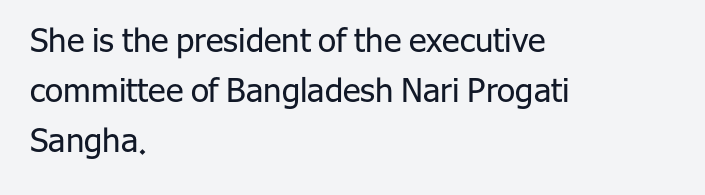
The image shows 33 px regular-weight sans-serif type, upright; set left-aligned, normal line spacing (1.52x), normal letter spacing, not underlined; low stroke contrast and a medium x-height.
